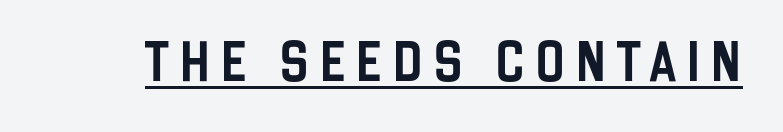
{"serif": "no", "italic": "no", "width": "condensed", "stroke_contrast": "low", "x_height": "large", "monospaced": "no", "underline": "yes", "letter_spacing": "wide", "letter_spacing_em": 0.25, "glyph_px": 40}
